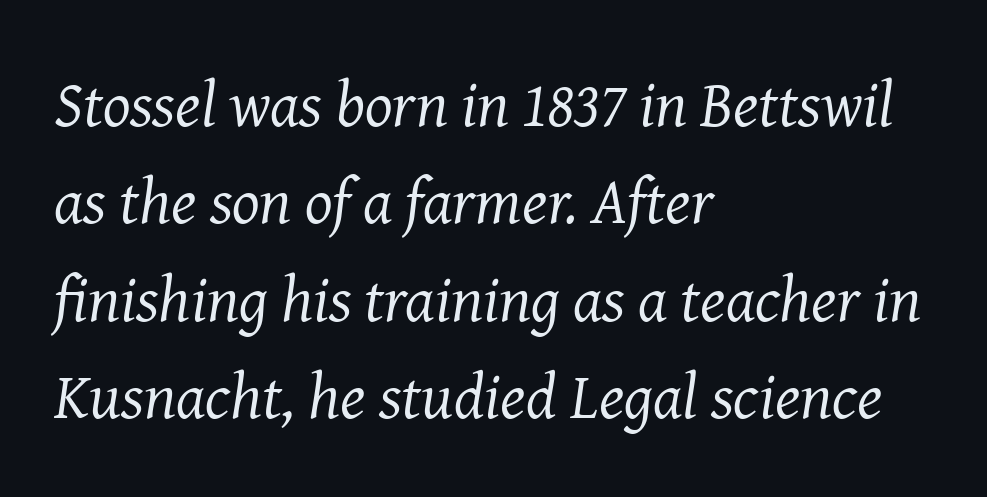
The image shows 65 px regular-weight serif type, italic (leaning right); set left-aligned, normal line spacing (1.5x), normal letter spacing, not underlined; medium stroke contrast and a medium x-height.
